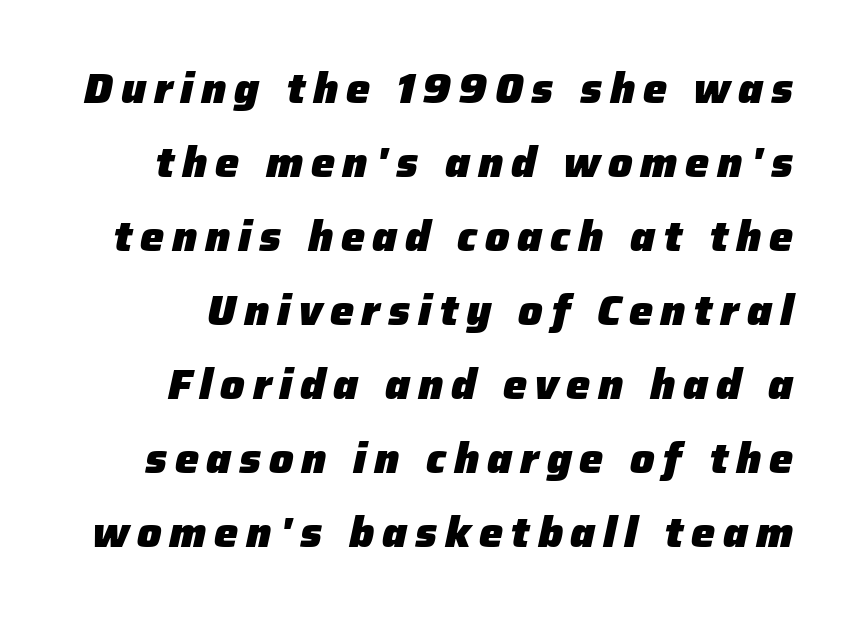
{"italic": "yes", "lean": "right", "slant_degrees": 12, "bold": "yes", "weight": "heavy", "width": "normal", "stroke_contrast": "low", "x_height": "medium", "monospaced": "no", "underline": "no", "align": "right", "line_spacing_ratio": 1.72, "glyph_px": 43}
